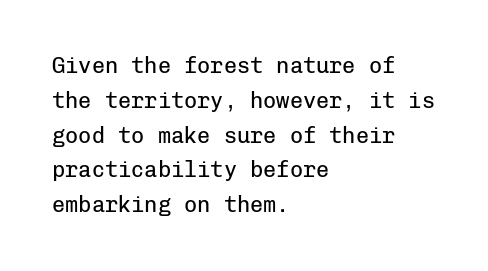
{"italic": "no", "bold": "no", "underline": "no", "align": "left", "line_spacing": "normal", "line_spacing_ratio": 1.58, "letter_spacing": "normal", "letter_spacing_em": 0.0, "glyph_px": 22}
